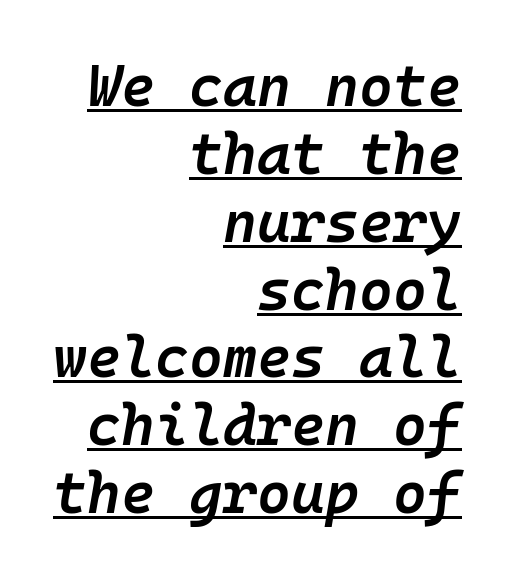
The image shows 58 px semibold type, italic (leaning right), monospaced; set right-aligned, line spacing 1.17x, normal letter spacing, underlined; low stroke contrast and a medium x-height.
